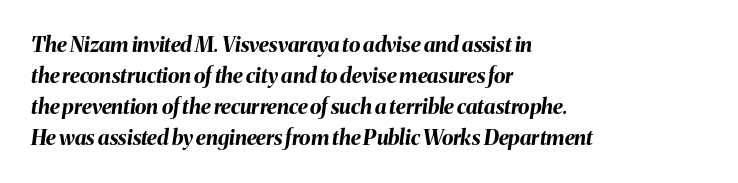
The image shows 21 px bold type, italic (leaning right); set left-aligned, normal line spacing (1.48x), normal letter spacing, not underlined.
